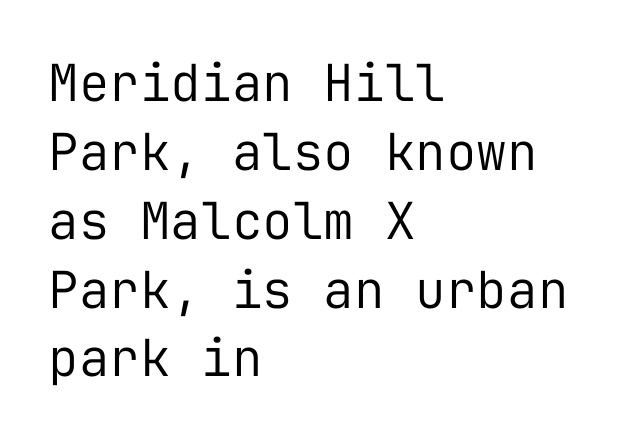
Q: Is the text bold? A: No.
Q: Is the text italic (slanted)? A: No, it is upright.
Q: Is the typeface a serif or a sans-serif typeface? A: Sans-serif.
Q: Is the text underlined? A: No.
Q: How is the paragraph aligned? A: Left-aligned.
Q: Is the spacing between letters normal or unusually wide? A: Normal.
Q: Is the spacing between lines tight, normal or loose? A: Normal.
Q: Width (condensed, normal, or wide)? A: Normal.
Q: Stroke contrast? A: Low.
Q: x-height? A: Medium.
Q: Monospaced? A: Yes.
